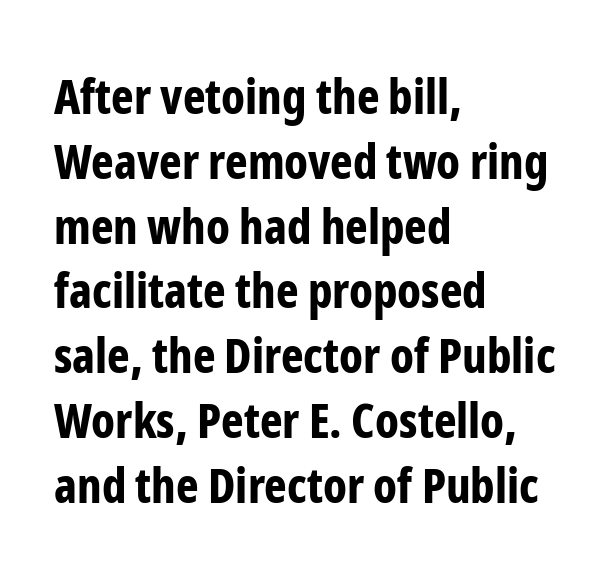
No italicization has been applied; the sample stays upright. Interline gaps are of average width in this sample. Reading down the block, your eye returns to a fixed left position each line. Summary of weight: heavy, a full bold. This rendering leaves character spacing at its baseline value. Only glyphs here, with clear space below each row.
